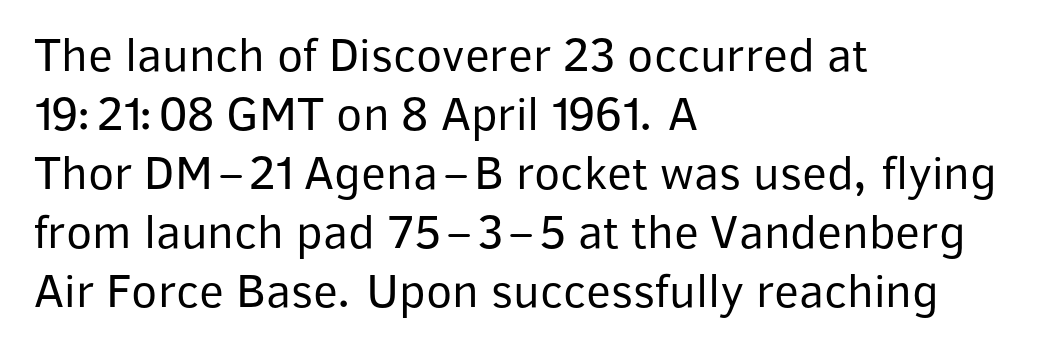
{"serif": "no", "italic": "no", "bold": "no", "weight": "regular", "width": "normal", "stroke_contrast": "low", "x_height": "medium", "monospaced": "no", "underline": "no", "align": "left", "line_spacing_ratio": 1.23, "letter_spacing": "normal", "letter_spacing_em": 0.0, "glyph_px": 48}
